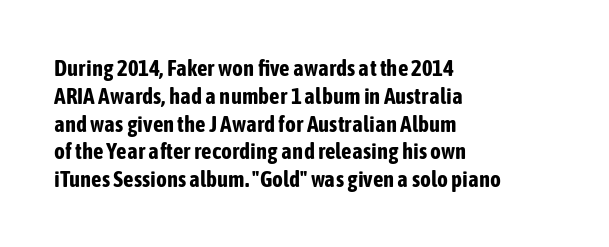
Short and long lines alike share a common starting point at left. Unlike italic type, these characters show no tilt at all. The passage shown is emphatically bold. The face used here is rendered with its standard letterfit. The space beneath each line is pristine and unruled.
